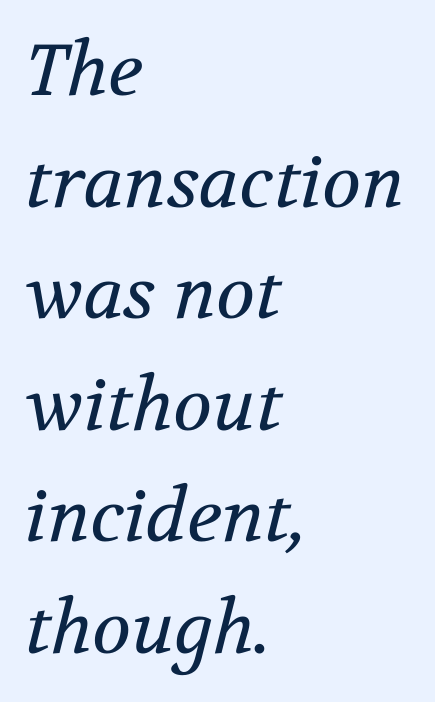
The image shows 72 px regular-weight serif type, italic (leaning right); set left-aligned, normal line spacing (1.55x), normal letter spacing, not underlined; medium stroke contrast and a medium x-height.
